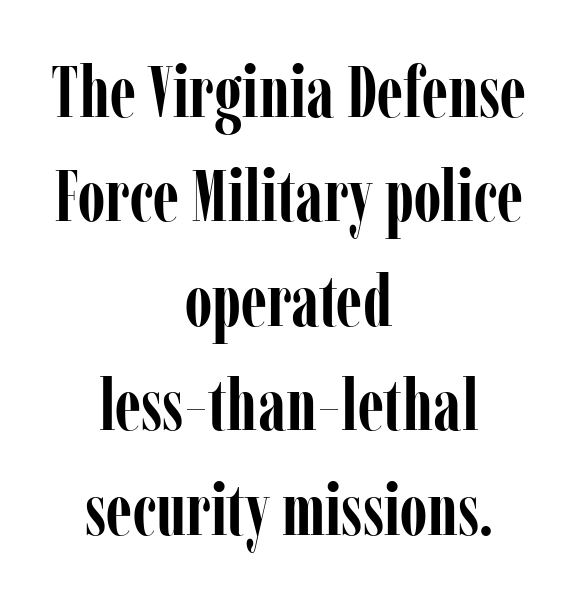
Is this a fixed-width face? No — the glyphs have proportional, varying widths. Line starts and ends both wander, symmetrically. Only glyphs here, with clear space below each row. The face used here has the dense, thick strokes of a bold. Upright lettering throughout.
